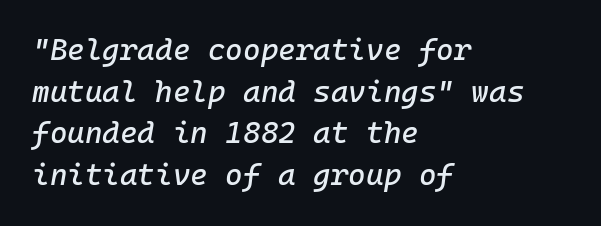
The image shows 30 px text type, italic (leaning right), monospaced; set left-aligned, normal line spacing (1.39x), normal letter spacing, not underlined; low stroke contrast and a medium x-height.
